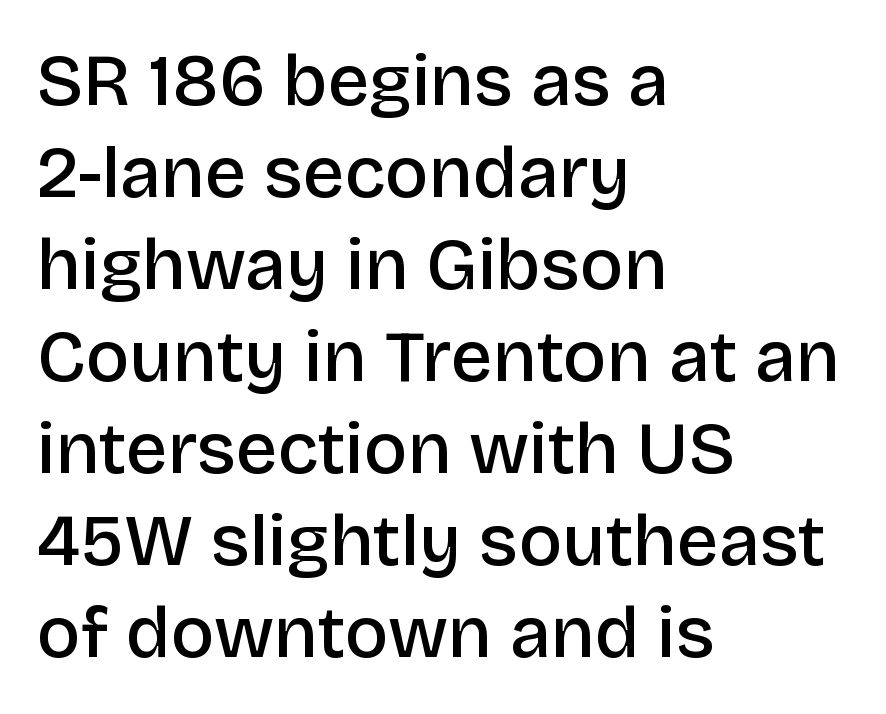
{"serif": "no", "italic": "no", "bold": "semi", "weight": "semibold", "width": "normal", "stroke_contrast": "low", "x_height": "large", "monospaced": "no", "underline": "no", "align": "left", "line_spacing": "normal", "line_spacing_ratio": 1.26, "letter_spacing": "normal", "letter_spacing_em": 0.0, "glyph_px": 73}
